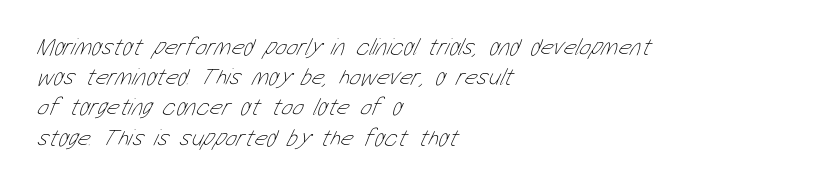
The image shows 24 px text type; set left-aligned, normal line spacing (1.26x), normal letter spacing, not underlined.
